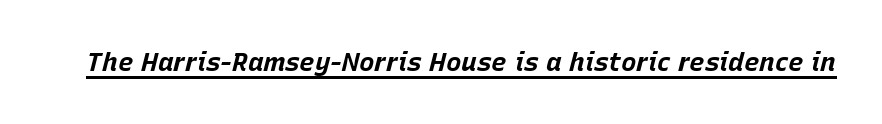
The image shows 26 px bold type, italic (leaning right); set normal letter spacing, underlined.
